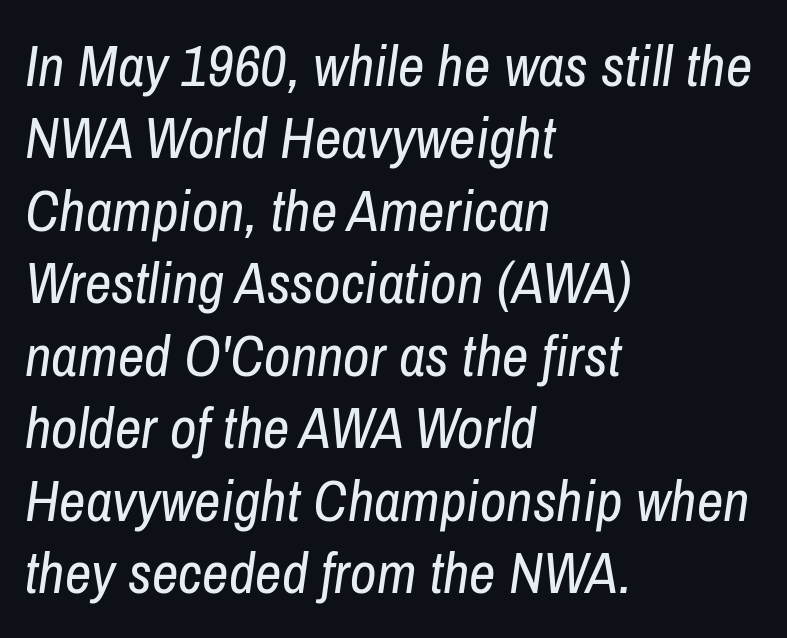
Q: Is the text bold? A: No.
Q: Is the text italic (slanted)? A: Yes, it leans right by about 8 degrees.
Q: Is the text underlined? A: No.
Q: How is the paragraph aligned? A: Left-aligned.
Q: Is the spacing between letters normal or unusually wide? A: Normal.
Q: Is the spacing between lines tight, normal or loose? A: Normal.
Q: Width (condensed, normal, or wide)? A: Condensed.
Q: Stroke contrast? A: Low.
Q: x-height? A: Medium.
Q: Monospaced? A: No.
